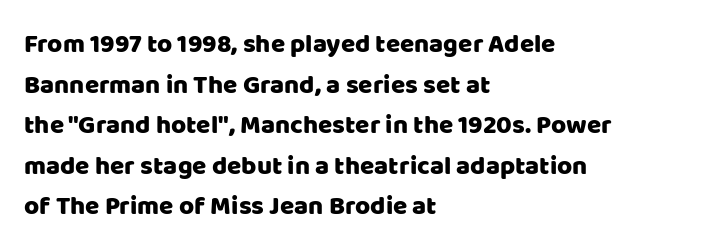
The image shows 26 px text type, upright; set left-aligned, normal line spacing (1.56x), normal letter spacing, not underlined.
